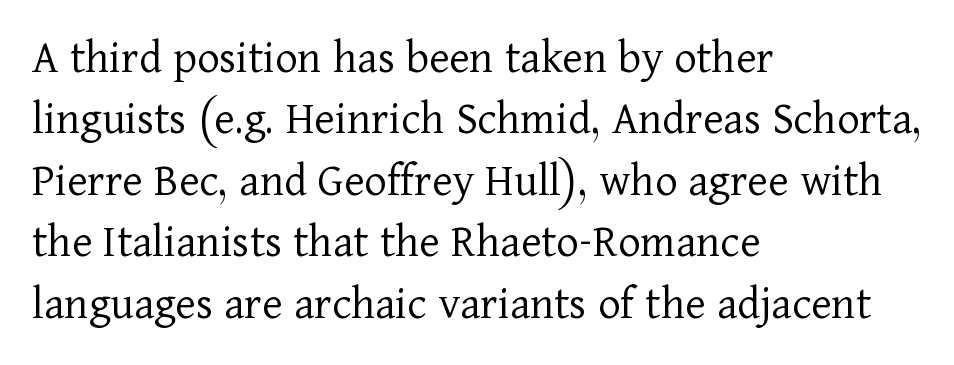
{"serif": "yes", "italic": "no", "bold": "no", "weight": "light", "width": "normal", "stroke_contrast": "low", "x_height": "medium", "monospaced": "no", "underline": "no", "align": "left", "line_spacing": "normal", "line_spacing_ratio": 1.28, "letter_spacing": "normal", "letter_spacing_em": 0.0, "glyph_px": 48}
